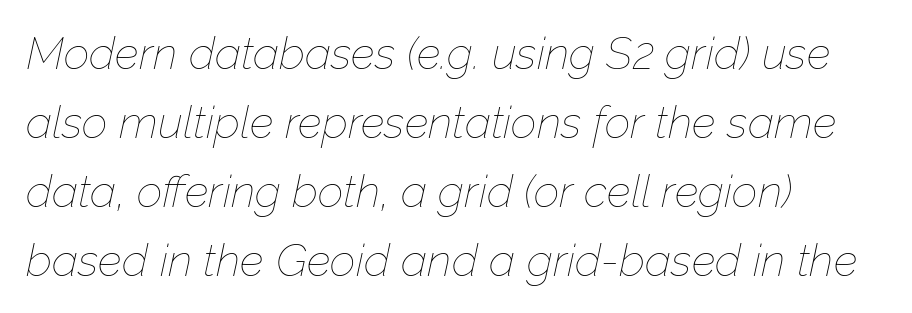
The image shows 45 px thin type, italic (leaning right); set left-aligned, normal line spacing (1.53x), normal letter spacing, not underlined; low stroke contrast and a medium x-height.
